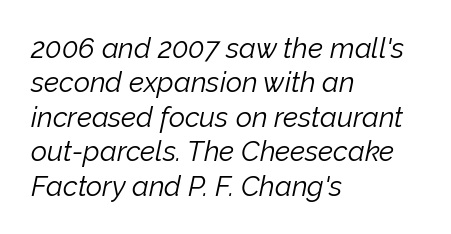
Compared with typical body copy, the letter spacing here is the same. Looking at the ascenders, they clearly lean. A typesetter would call this proportional, since set widths differ per character. Heft: none added — not bold. Lines of text with bare space underneath.
